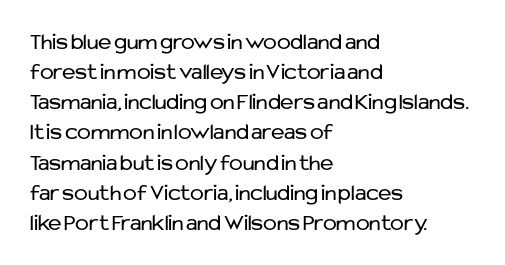
{"italic": "no", "bold": "no", "underline": "no", "align": "left", "line_spacing": "normal", "line_spacing_ratio": 1.31, "letter_spacing": "normal", "letter_spacing_em": 0.0, "glyph_px": 23}
